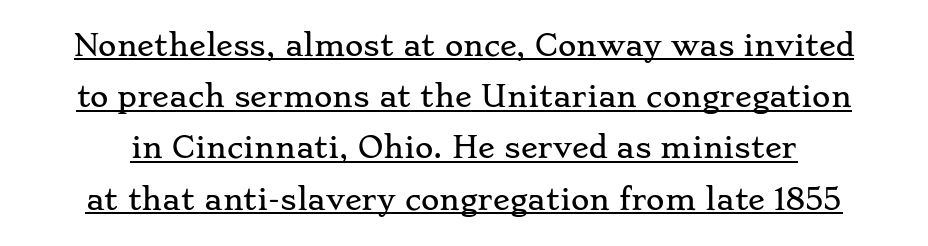
{"serif": "yes", "italic": "no", "width": "wide", "stroke_contrast": "low", "x_height": "small", "monospaced": "no", "underline": "yes", "line_spacing_ratio": 1.83, "letter_spacing": "normal", "letter_spacing_em": 0.0, "glyph_px": 28}
